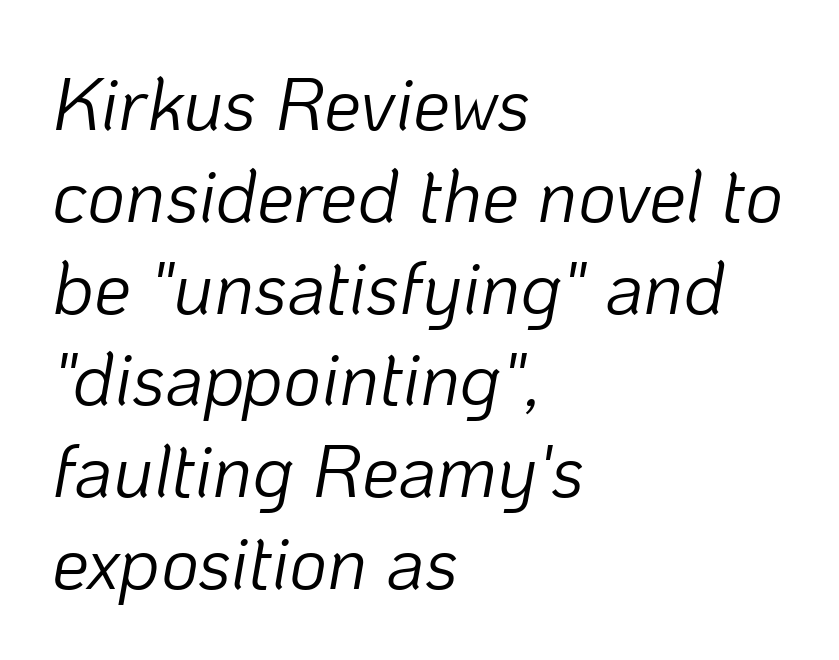
{"italic": "yes", "lean": "right", "slant_degrees": 10, "bold": "no", "weight": "light", "width": "normal", "stroke_contrast": "low", "x_height": "medium", "monospaced": "no", "underline": "no", "align": "left", "line_spacing_ratio": 1.24, "letter_spacing": "normal", "letter_spacing_em": 0.0, "glyph_px": 74}
